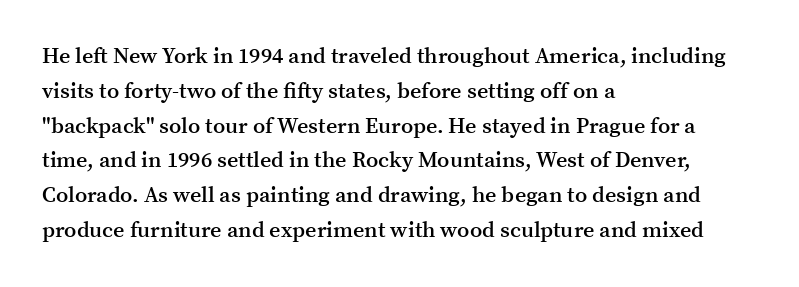
Firm but not heavy-handed strokes: this text is semibold. The specimen omits any rule beneath the text block's lines. Ordinary non-slanted type is in use. Each new line begins a customary step beneath the previous one. The line texture is even and compact thanks to regular tracking.
